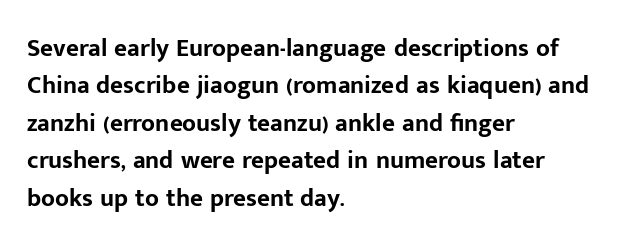
Q: Is the text bold? A: Yes.
Q: Is the text italic (slanted)? A: No, it is upright.
Q: Is the text underlined? A: No.
Q: How is the paragraph aligned? A: Left-aligned.
Q: Is the spacing between letters normal or unusually wide? A: Normal.
Q: Is the spacing between lines tight, normal or loose? A: Normal.
